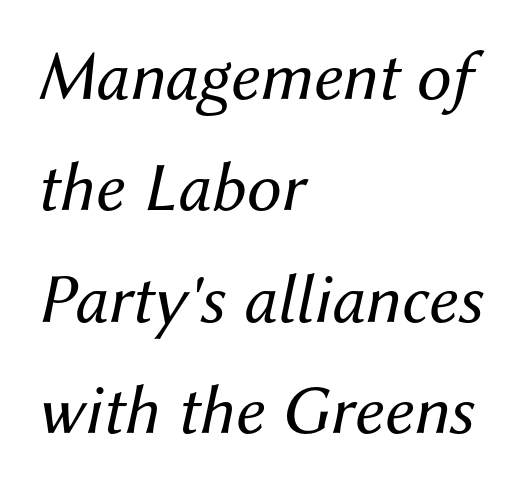
{"italic": "yes", "lean": "right", "slant_degrees": 12, "bold": "no", "weight": "regular", "width": "normal", "stroke_contrast": "medium", "x_height": "medium", "monospaced": "no", "underline": "no", "align": "left", "line_spacing": "normal", "line_spacing_ratio": 1.59, "letter_spacing": "normal", "letter_spacing_em": 0.0, "glyph_px": 70}
